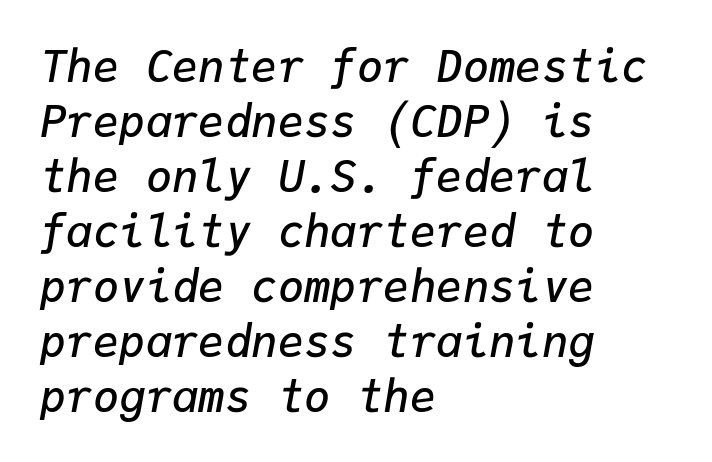
Q: Is the text bold? A: Semi-bold.
Q: Is the text italic (slanted)? A: Yes, it leans right by about 9 degrees.
Q: Is the text underlined? A: No.
Q: How is the paragraph aligned? A: Left-aligned.
Q: Is the spacing between letters normal or unusually wide? A: Normal.
Q: Is the spacing between lines tight, normal or loose? A: Normal.
Q: Width (condensed, normal, or wide)? A: Normal.
Q: Stroke contrast? A: Low.
Q: x-height? A: Medium.
Q: Monospaced? A: Yes.
